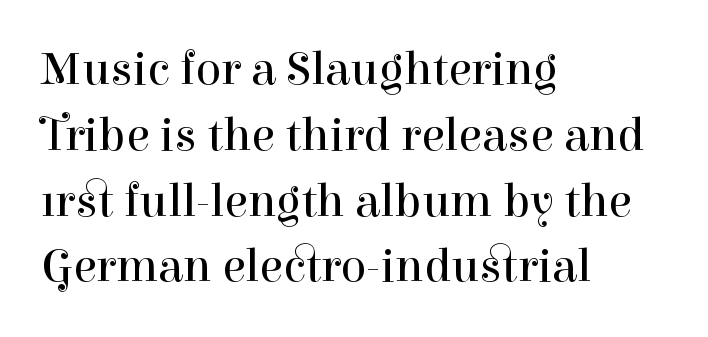
Q: Is the text bold? A: No.
Q: Is the text italic (slanted)? A: No, it is upright.
Q: Is the typeface a serif or a sans-serif typeface? A: Serif.
Q: Is the text underlined? A: No.
Q: How is the paragraph aligned? A: Left-aligned.
Q: Is the spacing between letters normal or unusually wide? A: Normal.
Q: Is the spacing between lines tight, normal or loose? A: Normal.
Q: Width (condensed, normal, or wide)? A: Normal.
Q: Stroke contrast? A: High.
Q: x-height? A: Medium.
Q: Monospaced? A: No.
